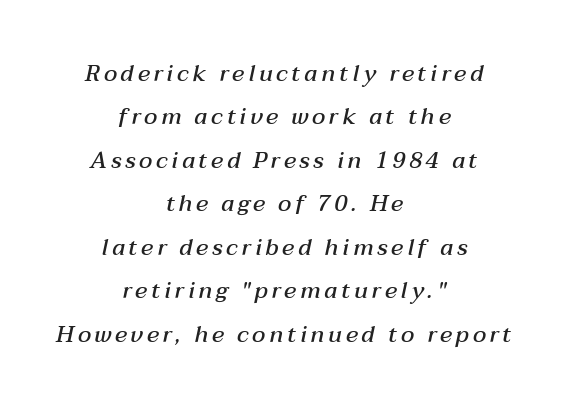
{"italic": "yes", "lean": "right", "slant_degrees": 12, "bold": "semi", "underline": "no", "align": "center", "line_spacing_ratio": 1.89, "glyph_px": 23}
